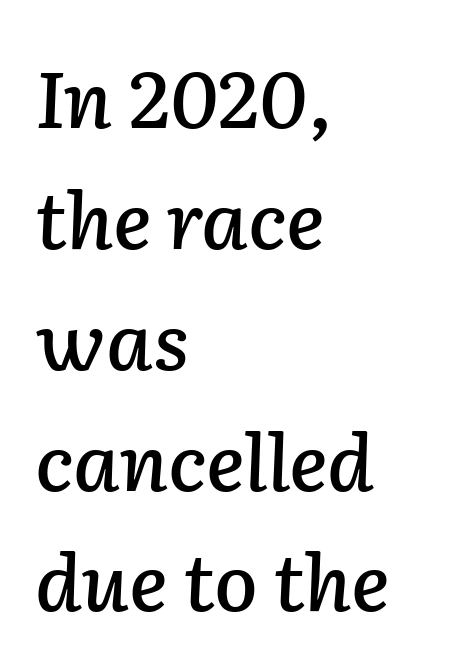
Q: Is the text italic (slanted)? A: Yes, it leans right by about 2 degrees.
Q: Is the text underlined? A: No.
Q: How is the paragraph aligned? A: Left-aligned.
Q: Is the spacing between letters normal or unusually wide? A: Normal.
Q: Is the spacing between lines tight, normal or loose? A: Normal.
Q: Width (condensed, normal, or wide)? A: Normal.
Q: Stroke contrast? A: Low.
Q: x-height? A: Medium.
Q: Monospaced? A: No.
